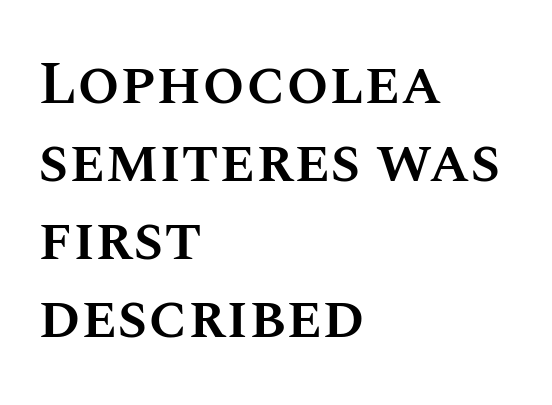
{"italic": "no", "bold": "semi", "weight": "semibold", "width": "normal", "stroke_contrast": "medium", "x_height": "large", "monospaced": "no", "underline": "no", "align": "left", "line_spacing": "normal", "line_spacing_ratio": 1.28, "letter_spacing": "normal", "letter_spacing_em": 0.0, "glyph_px": 61}
